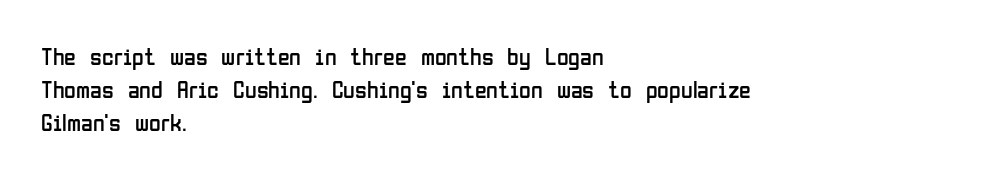
These lines stack with their left ends in a neat column. Letters rest on an invisible, unmarked baseline. The lines sit at an ordinary, default distance from one another. The type sits square on the baseline with zero lean. No letter is thick-stroked: the sample isn't bold. Default kerning and tracking; the words read as compact shapes.
